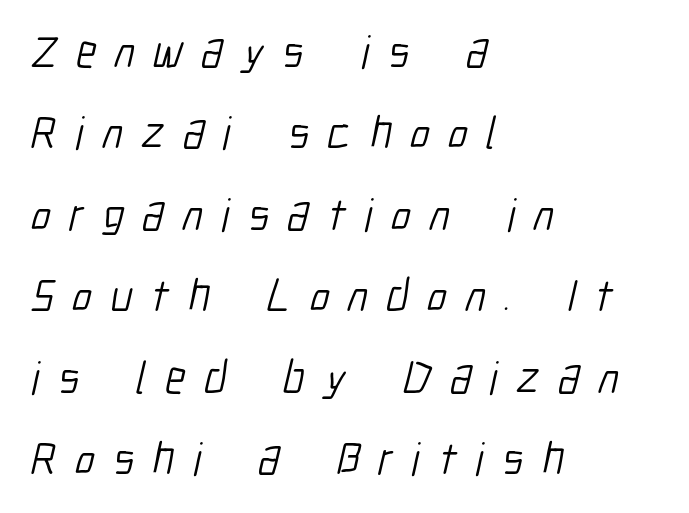
Counters stay open thanks to moderate or lighter strokes. Caption: expanded tracking, letters set apart. I'd call this a sans setting — the letters go barefoot. The passage is arranged the way most books set body copy — flush left.
